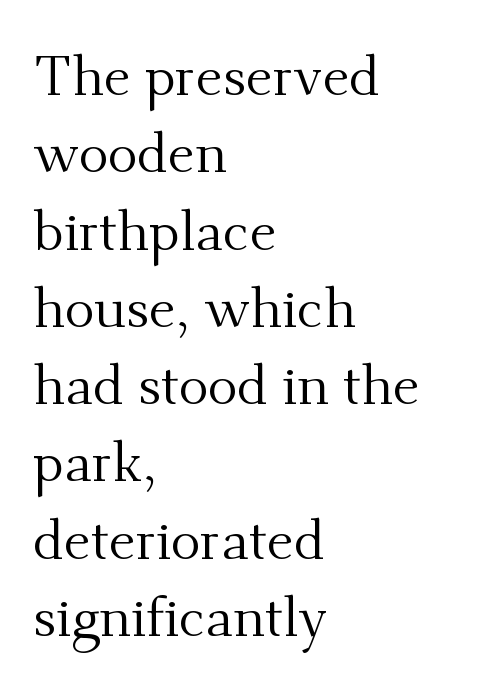
Q: Is the text bold? A: No.
Q: Is the text italic (slanted)? A: No, it is upright.
Q: Is the typeface a serif or a sans-serif typeface? A: Serif.
Q: Is the text underlined? A: No.
Q: How is the paragraph aligned? A: Left-aligned.
Q: Is the spacing between letters normal or unusually wide? A: Normal.
Q: Is the spacing between lines tight, normal or loose? A: Normal.
Q: Width (condensed, normal, or wide)? A: Normal.
Q: Stroke contrast? A: Medium.
Q: x-height? A: Small.
Q: Monospaced? A: No.
